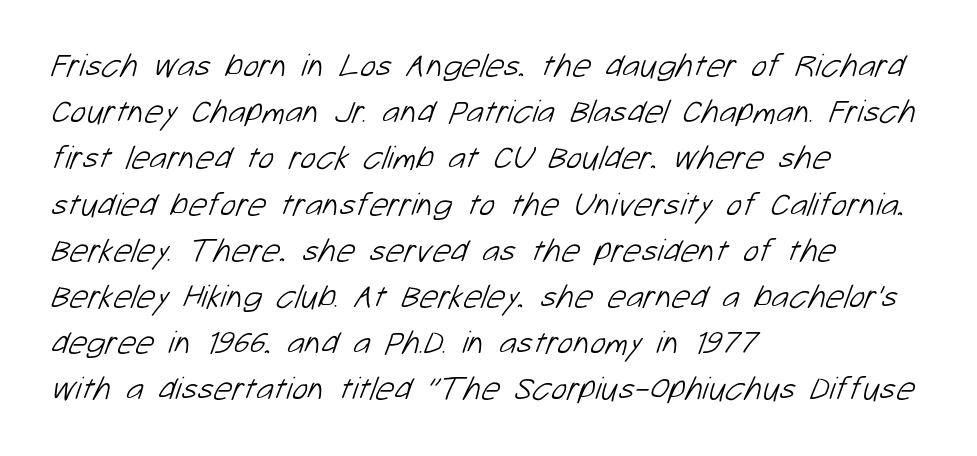
The image shows 33 px light sans-serif type; set left-aligned, normal line spacing (1.4x), normal letter spacing, not underlined; low stroke contrast and a medium x-height.
